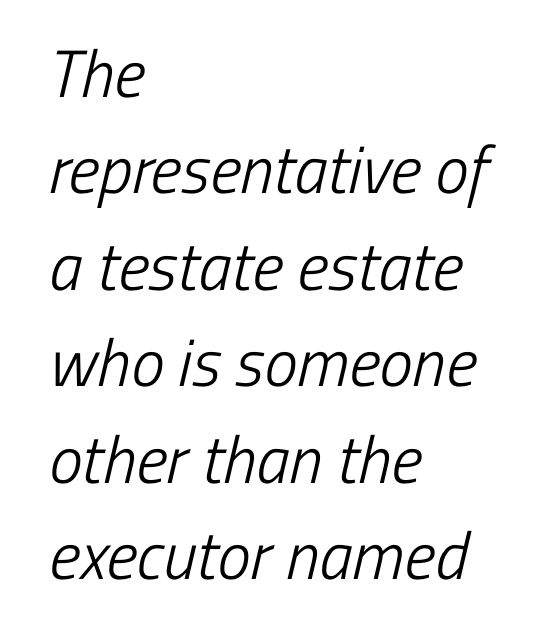
The image shows 67 px light, condensed sans-serif type; set left-aligned, normal line spacing (1.44x), normal letter spacing, not underlined; low stroke contrast and a medium x-height.
